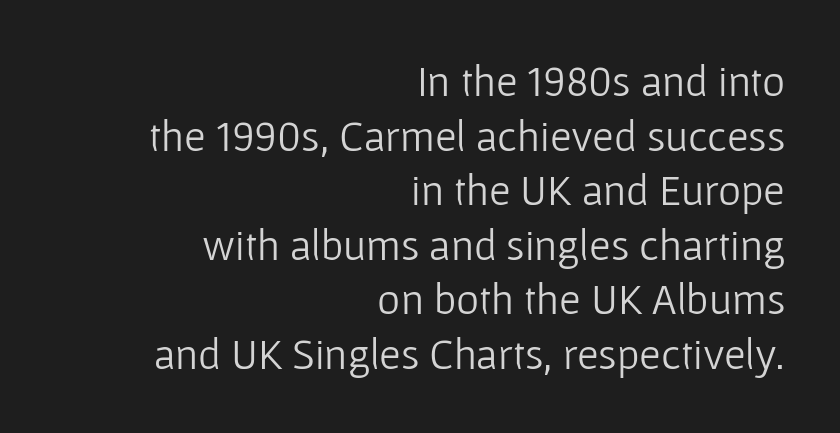
The image shows 44 px light sans-serif type, upright; set right-aligned, line spacing 1.24x, normal letter spacing, not underlined; low stroke contrast and a medium x-height.
